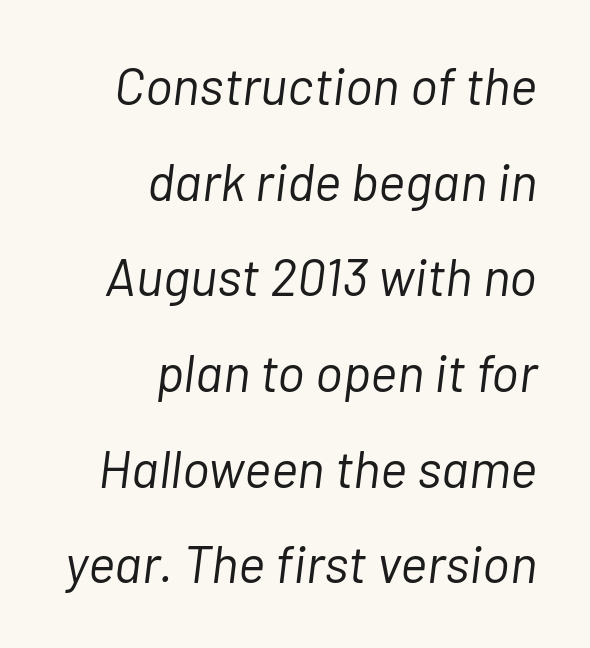
The image shows 52 px light type, italic (leaning right); set right-aligned, line spacing 1.84x, normal letter spacing, not underlined; low stroke contrast and a medium x-height.
